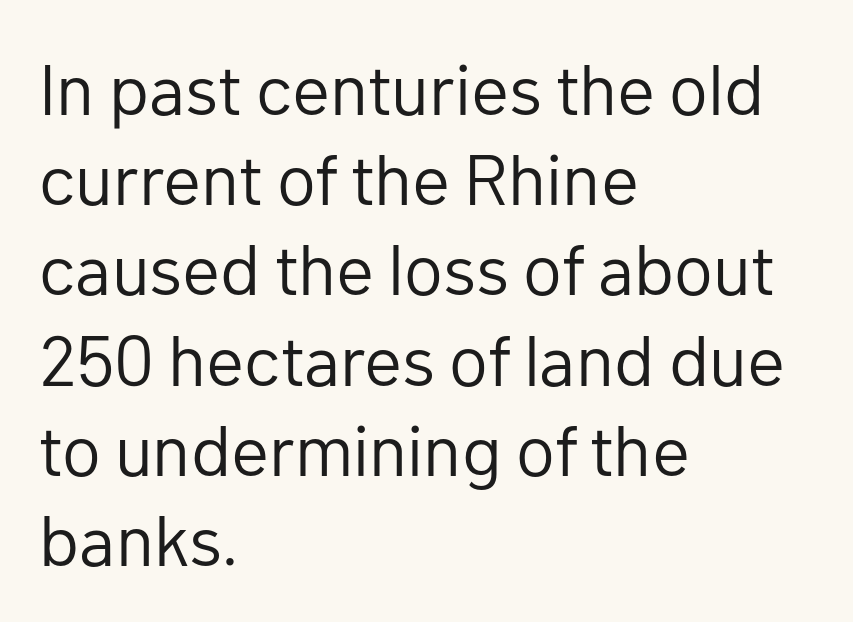
You could not count columns in this text — the font is proportionally spaced. Nothing sits at the stroke ends, so this counts as sans-serif. The designer left line spacing at the default. A light-to-regular cut is what we see here. Ordinary non-slanted type is in use. Check the space under the baseline: it is left empty.
